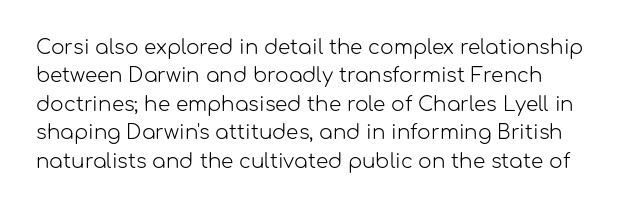
Q: Is the text bold? A: No.
Q: Is the text italic (slanted)? A: No, it is upright.
Q: Is the text underlined? A: No.
Q: Is the spacing between letters normal or unusually wide? A: Normal.
Q: Is the spacing between lines tight, normal or loose? A: Normal.
